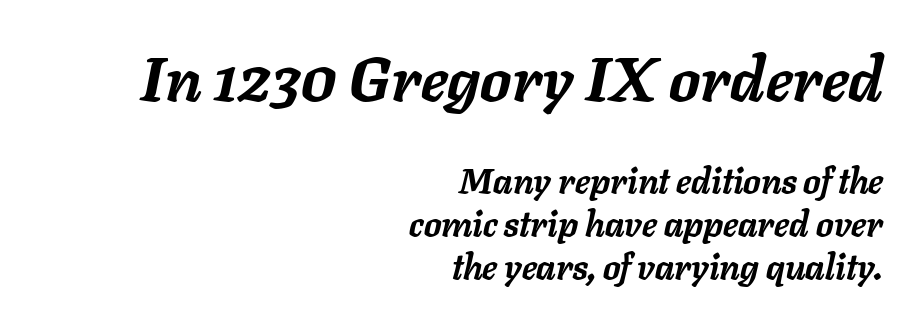
Q: Is the text bold? A: Yes.
Q: Is the text italic (slanted)? A: Yes, it leans right by about 11 degrees.
Q: Is the text underlined? A: No.
Q: How is the paragraph aligned? A: Right-aligned.
Q: Is the spacing between letters normal or unusually wide? A: Normal.
Q: Which block of text is set in a larger size, the first (top) or the second (bottom)? A: The first (top) one.
Q: Width (condensed, normal, or wide)? A: Normal.
Q: Stroke contrast? A: Low.
Q: x-height? A: Medium.
Q: Monospaced? A: No.
